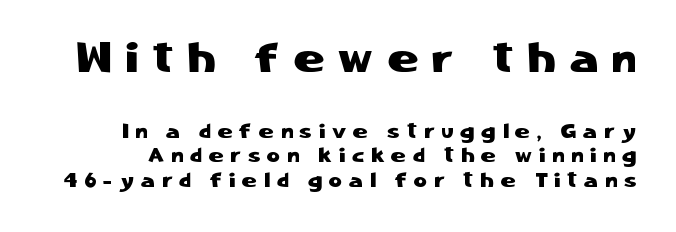
{"serif": "no", "italic": "no", "width": "normal", "stroke_contrast": "low", "x_height": "medium", "monospaced": "no", "underline": "no", "line_spacing_ratio": 1.22, "letter_spacing": "wide", "letter_spacing_em": 0.36, "larger_block": "first", "size_ratio": 2.05, "glyph_px": 41}
